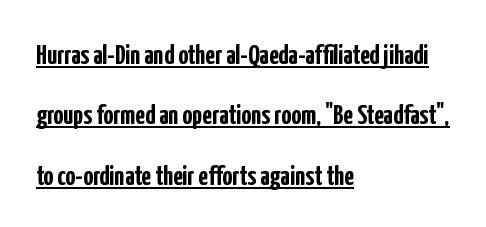
The image shows 28 px semibold, condensed sans-serif type, upright; set left-aligned, loose line spacing (2.16x), normal letter spacing, underlined; low stroke contrast and a medium x-height.
